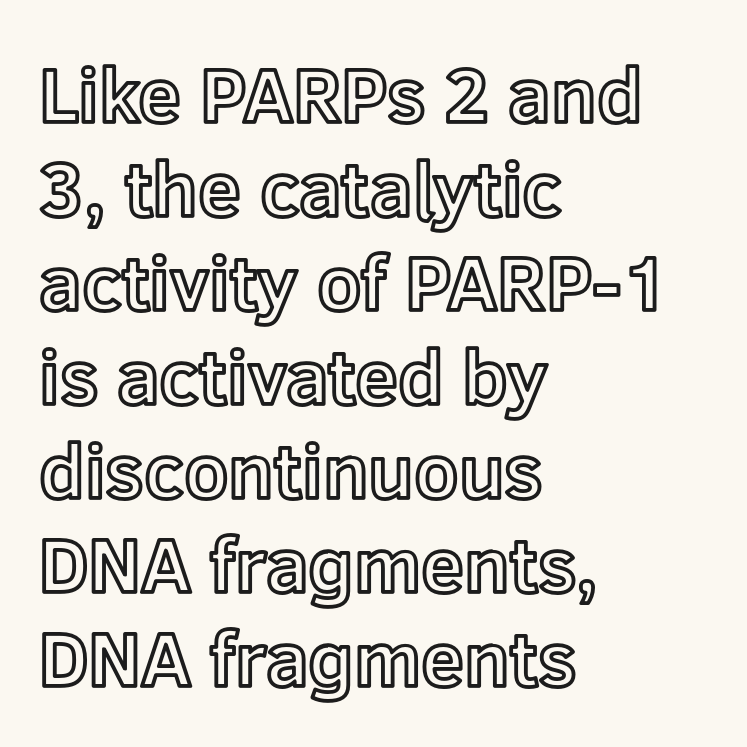
Unmarked baselines from the first word to the last. Teacher's note: observe the even left margin — that is flush-left alignment. This sample has the flowing, uneven cadence of proportional lettering. Honestly, the letter spacing is just normal — you wouldn't notice it. The letters stand straight up with perfectly vertical stems.
